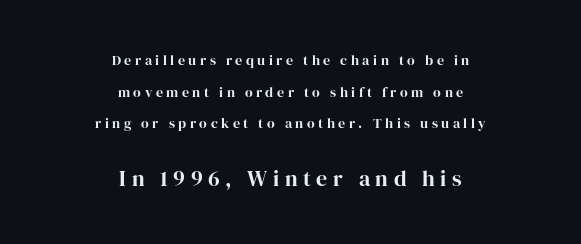
The image shows 22 px bold type, upright; set centered, loose line spacing (2.26x), unusually wide letter spacing (+0.25 em), not underlined; the second (bottom) block is 1.57x larger.
